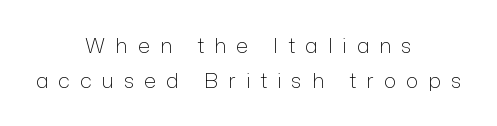
{"italic": "no", "bold": "no", "underline": "no", "align": "center", "line_spacing": "normal", "line_spacing_ratio": 1.67, "letter_spacing": "wide", "letter_spacing_em": 0.48, "glyph_px": 21}
